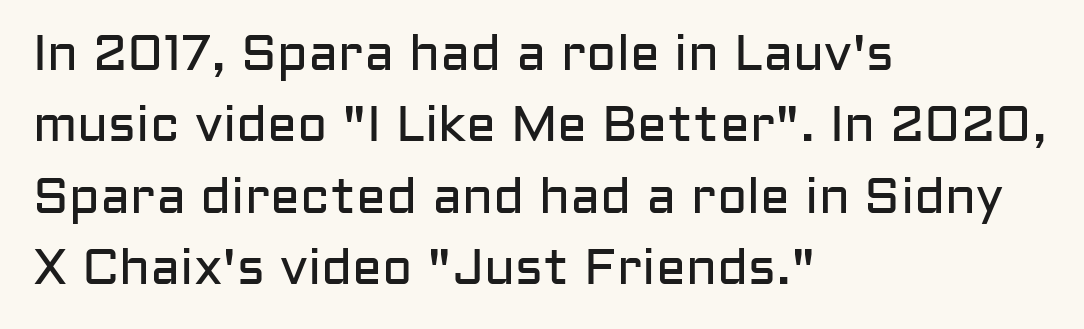
The image shows 50 px regular-weight sans-serif type, upright; set left-aligned, normal line spacing (1.43x), normal letter spacing, not underlined; low stroke contrast and a medium x-height.
